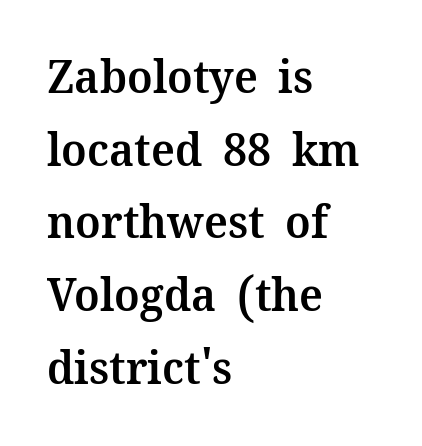
The image shows 46 px semibold serif type, upright; set left-aligned, normal line spacing (1.58x), normal letter spacing, not underlined; medium stroke contrast and a medium x-height.
